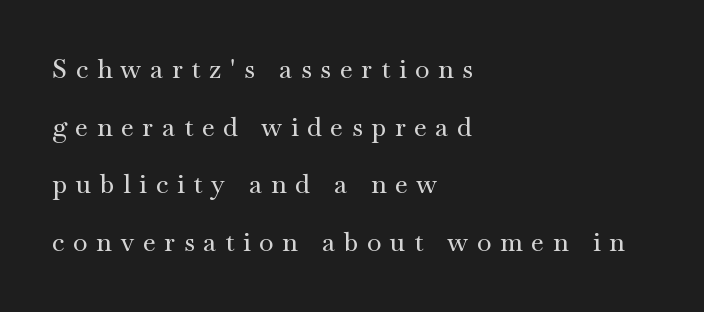
Q: Is the text italic (slanted)? A: No, it is upright.
Q: Is the text underlined? A: No.
Q: How is the paragraph aligned? A: Left-aligned.
Q: Is the spacing between letters normal or unusually wide? A: Unusually wide.
Q: Is the spacing between lines tight, normal or loose? A: Loose.
